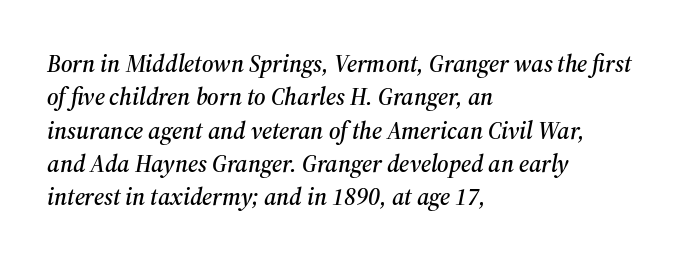
{"italic": "yes", "lean": "right", "slant_degrees": 12, "underline": "no", "align": "left", "line_spacing": "normal", "line_spacing_ratio": 1.39, "letter_spacing": "normal", "letter_spacing_em": 0.0, "glyph_px": 24}
